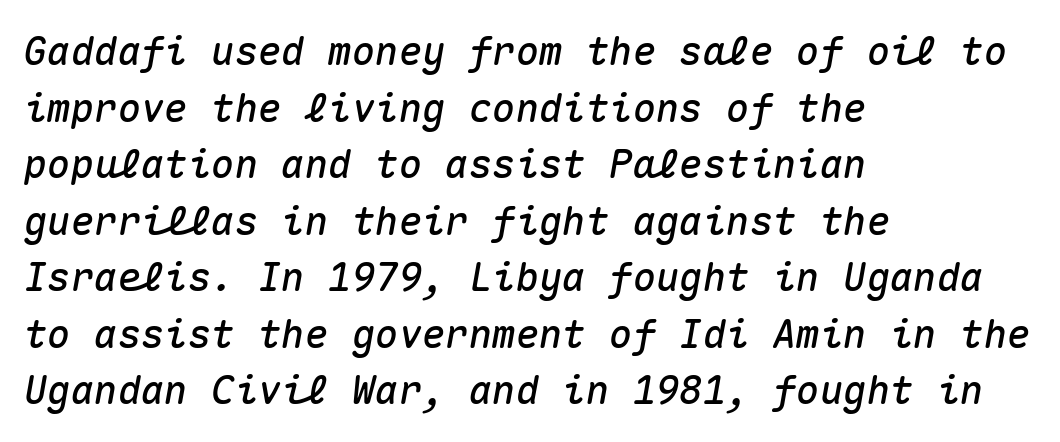
Q: Is the text italic (slanted)? A: Yes, it leans right by about 10 degrees.
Q: Is the text underlined? A: No.
Q: How is the paragraph aligned? A: Left-aligned.
Q: Is the spacing between letters normal or unusually wide? A: Normal.
Q: Is the spacing between lines tight, normal or loose? A: Normal.
Q: Width (condensed, normal, or wide)? A: Normal.
Q: Stroke contrast? A: Medium.
Q: x-height? A: Medium.
Q: Monospaced? A: Yes.
